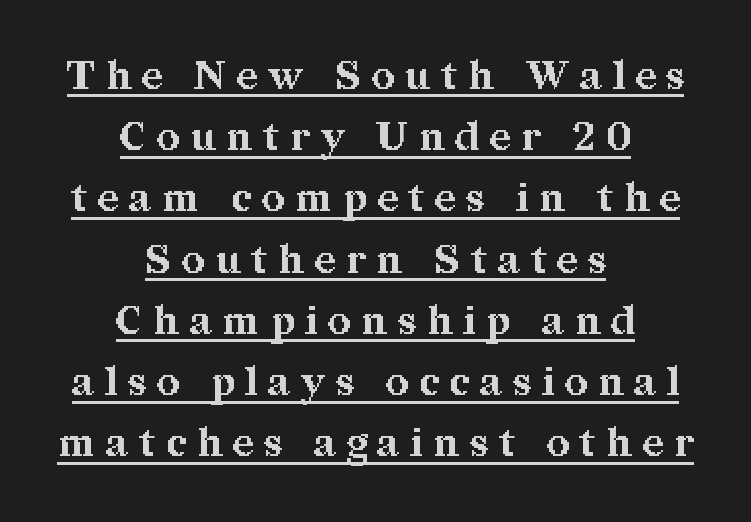
Q: Is the text bold? A: Yes.
Q: Is the text italic (slanted)? A: No, it is upright.
Q: Is the typeface a serif or a sans-serif typeface? A: Serif.
Q: Is the text underlined? A: Yes.
Q: How is the paragraph aligned? A: Centered.
Q: Is the spacing between letters normal or unusually wide? A: Unusually wide.
Q: Is the spacing between lines tight, normal or loose? A: Normal.
Q: Width (condensed, normal, or wide)? A: Normal.
Q: Stroke contrast? A: Medium.
Q: x-height? A: Medium.
Q: Monospaced? A: No.
